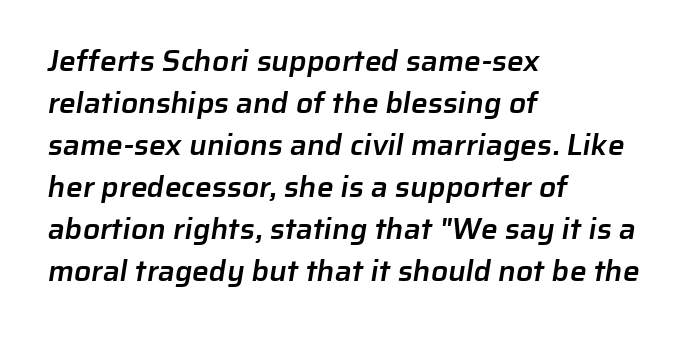
The image shows 30 px semibold sans-serif type; set left-aligned, normal line spacing (1.4x), normal letter spacing, not underlined; low stroke contrast and a medium x-height.
